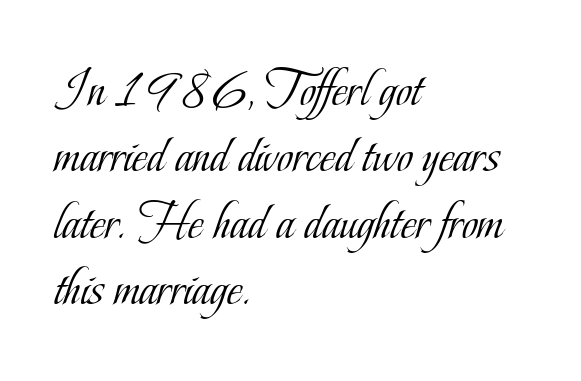
The image shows 54 px light, condensed serif type; set left-aligned, line spacing 1.23x, normal letter spacing, not underlined; low stroke contrast and a small x-height.
